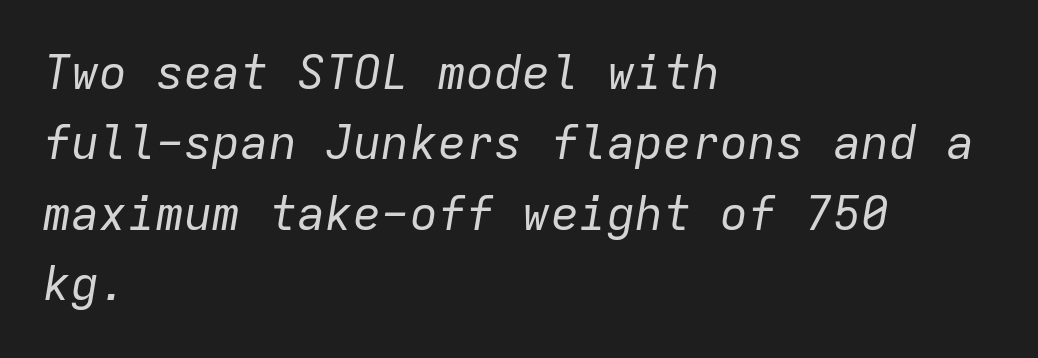
{"italic": "yes", "lean": "right", "slant_degrees": 9, "bold": "no", "weight": "regular", "width": "normal", "stroke_contrast": "low", "x_height": "medium", "monospaced": "yes", "underline": "no", "align": "left", "line_spacing": "normal", "line_spacing_ratio": 1.5, "letter_spacing": "normal", "letter_spacing_em": 0.0, "glyph_px": 47}
